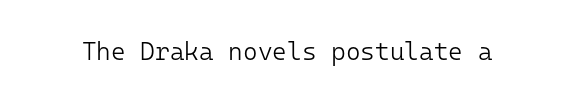
The rendering keeps characters at their native spacing. The font sits on the lighter half of the weight spectrum, regular included. Quick note: underline off. Is there any slant? The stems are plumb.
